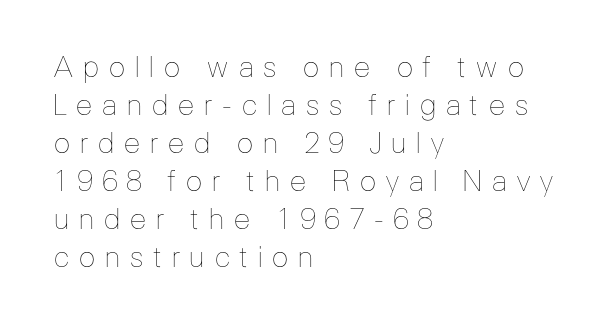
Q: Is the text bold? A: No.
Q: Is the text italic (slanted)? A: No, it is upright.
Q: Is the text underlined? A: No.
Q: How is the paragraph aligned? A: Left-aligned.
Q: Is the spacing between letters normal or unusually wide? A: Unusually wide.
Q: Is the spacing between lines tight, normal or loose? A: Normal.
Q: Width (condensed, normal, or wide)? A: Normal.
Q: Stroke contrast? A: Low.
Q: x-height? A: Medium.
Q: Monospaced? A: No.
